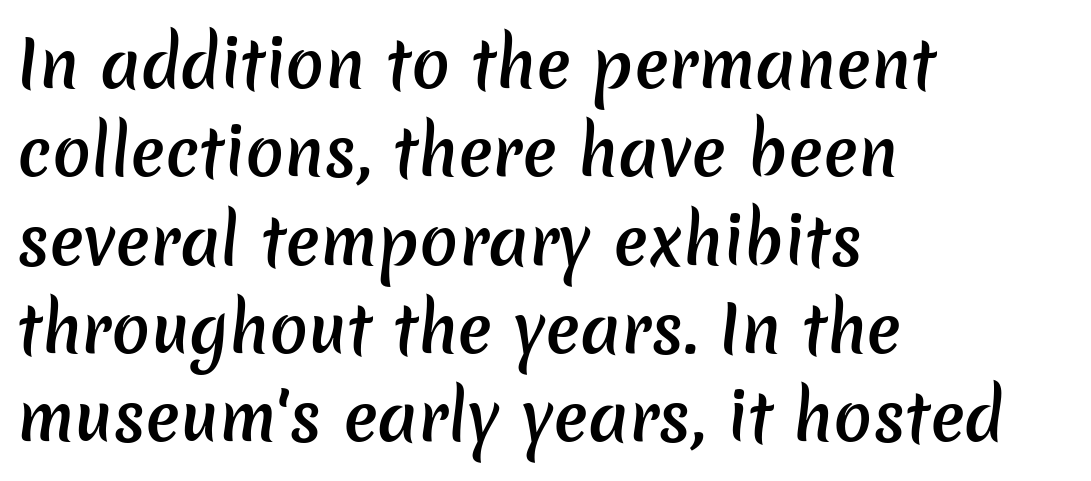
The image shows 64 px semibold sans-serif type; set left-aligned, normal line spacing (1.38x), normal letter spacing, not underlined; low stroke contrast and a medium x-height.
